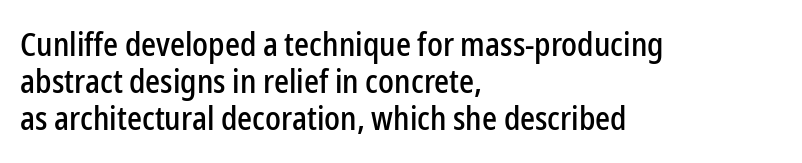
Q: Is the text italic (slanted)? A: No, it is upright.
Q: Is the typeface a serif or a sans-serif typeface? A: Sans-serif.
Q: Is the text underlined? A: No.
Q: How is the paragraph aligned? A: Left-aligned.
Q: Is the spacing between letters normal or unusually wide? A: Normal.
Q: Is the spacing between lines tight, normal or loose? A: Tight.
Q: Width (condensed, normal, or wide)? A: Condensed.
Q: Stroke contrast? A: Low.
Q: x-height? A: Medium.
Q: Monospaced? A: No.
